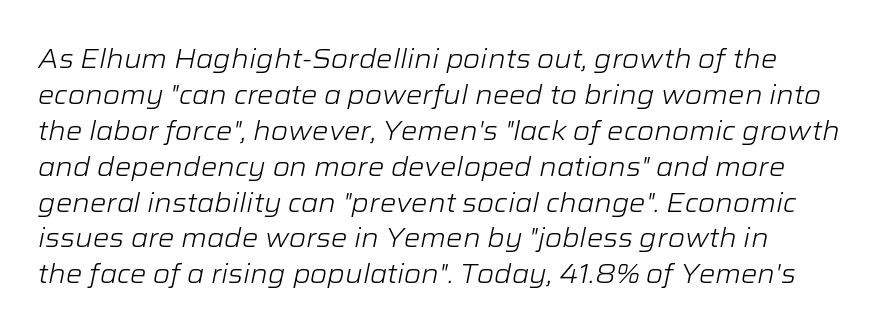
Q: Is the text bold? A: No.
Q: Is the text italic (slanted)? A: Yes, it leans right by about 12 degrees.
Q: Is the text underlined? A: No.
Q: Is the spacing between letters normal or unusually wide? A: Normal.
Q: Is the spacing between lines tight, normal or loose? A: Normal.
